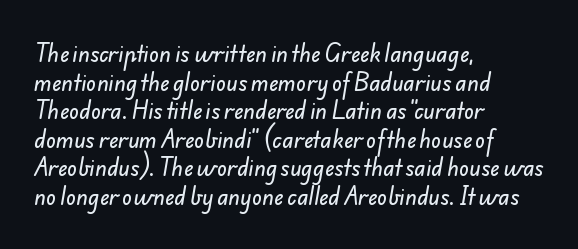
The image shows 21 px text type; set left-aligned, normal line spacing (1.36x), normal letter spacing, not underlined.
